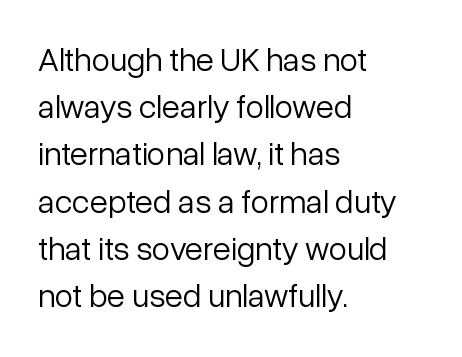
{"serif": "no", "italic": "no", "bold": "no", "weight": "light", "width": "normal", "stroke_contrast": "low", "x_height": "medium", "monospaced": "no", "underline": "no", "align": "left", "line_spacing": "normal", "line_spacing_ratio": 1.43, "letter_spacing": "normal", "letter_spacing_em": 0.0, "glyph_px": 33}
